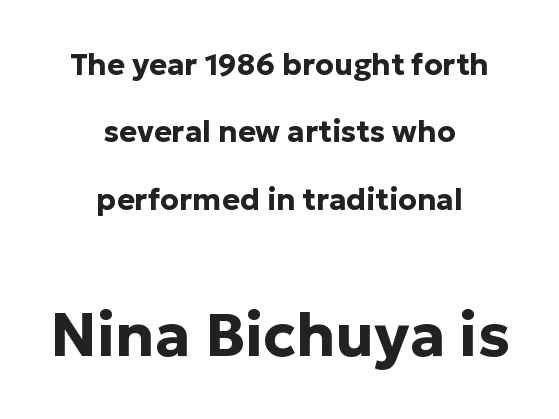
Q: Is the text bold? A: Yes.
Q: Is the text italic (slanted)? A: No, it is upright.
Q: Is the typeface a serif or a sans-serif typeface? A: Sans-serif.
Q: Is the text underlined? A: No.
Q: How is the paragraph aligned? A: Centered.
Q: Is the spacing between letters normal or unusually wide? A: Normal.
Q: Is the spacing between lines tight, normal or loose? A: Loose.
Q: Which block of text is set in a larger size, the first (top) or the second (bottom)? A: The second (bottom) one.
Q: Width (condensed, normal, or wide)? A: Normal.
Q: Stroke contrast? A: Low.
Q: x-height? A: Medium.
Q: Monospaced? A: No.
